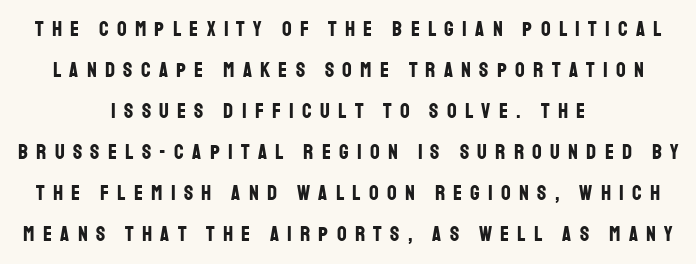
{"italic": "no", "bold": "yes", "underline": "no", "align": "center", "line_spacing": "loose", "line_spacing_ratio": 1.95, "letter_spacing": "wide", "letter_spacing_em": 0.4, "glyph_px": 21}
